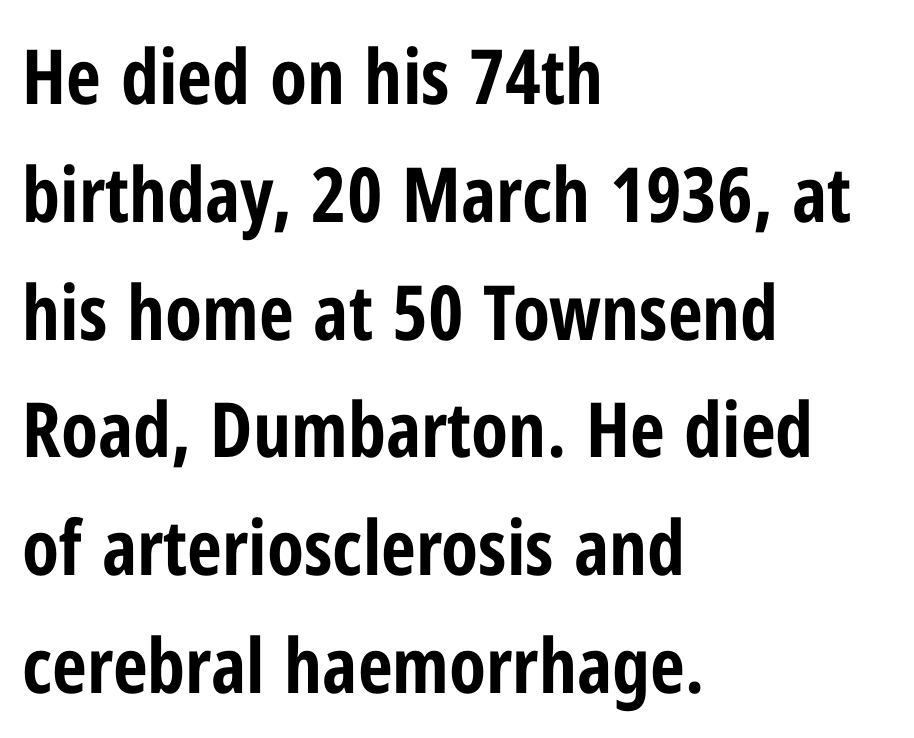
Q: Is the text bold? A: Yes.
Q: Is the text italic (slanted)? A: No, it is upright.
Q: Is the typeface a serif or a sans-serif typeface? A: Sans-serif.
Q: Is the text underlined? A: No.
Q: How is the paragraph aligned? A: Left-aligned.
Q: Is the spacing between letters normal or unusually wide? A: Normal.
Q: Is the spacing between lines tight, normal or loose? A: Normal.
Q: Width (condensed, normal, or wide)? A: Condensed.
Q: Stroke contrast? A: Low.
Q: x-height? A: Medium.
Q: Monospaced? A: No.
